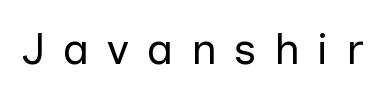
Q: Is the text bold? A: No.
Q: Is the text italic (slanted)? A: No, it is upright.
Q: Is the typeface a serif or a sans-serif typeface? A: Sans-serif.
Q: Is the text underlined? A: No.
Q: Is the spacing between letters normal or unusually wide? A: Unusually wide.
Q: Width (condensed, normal, or wide)? A: Normal.
Q: Stroke contrast? A: Low.
Q: x-height? A: Medium.
Q: Monospaced? A: No.
